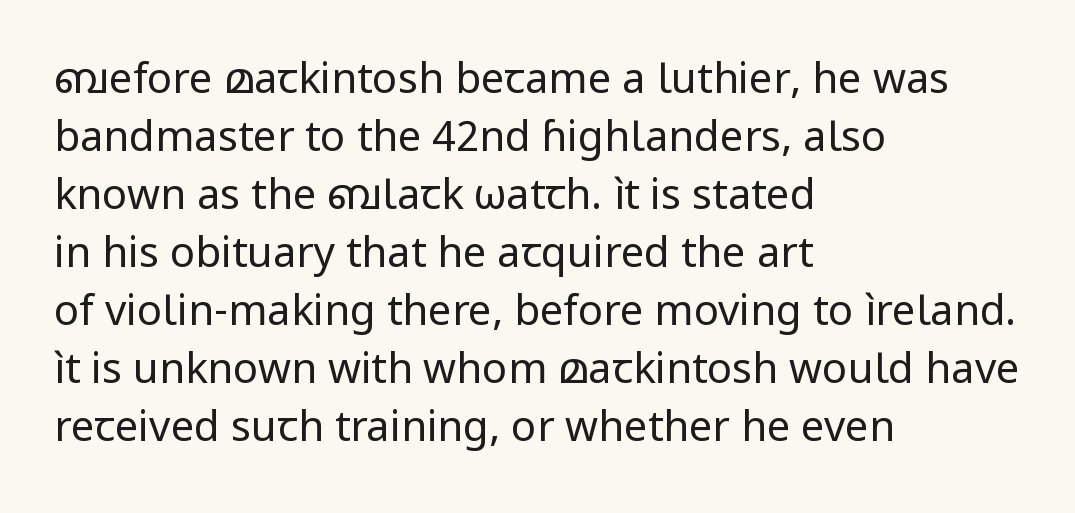
{"serif": "no", "italic": "no", "bold": "no", "weight": "regular", "width": "normal", "stroke_contrast": "low", "x_height": "medium", "monospaced": "no", "underline": "no", "align": "left", "line_spacing": "normal", "line_spacing_ratio": 1.38, "letter_spacing": "normal", "letter_spacing_em": 0.0, "glyph_px": 42}
